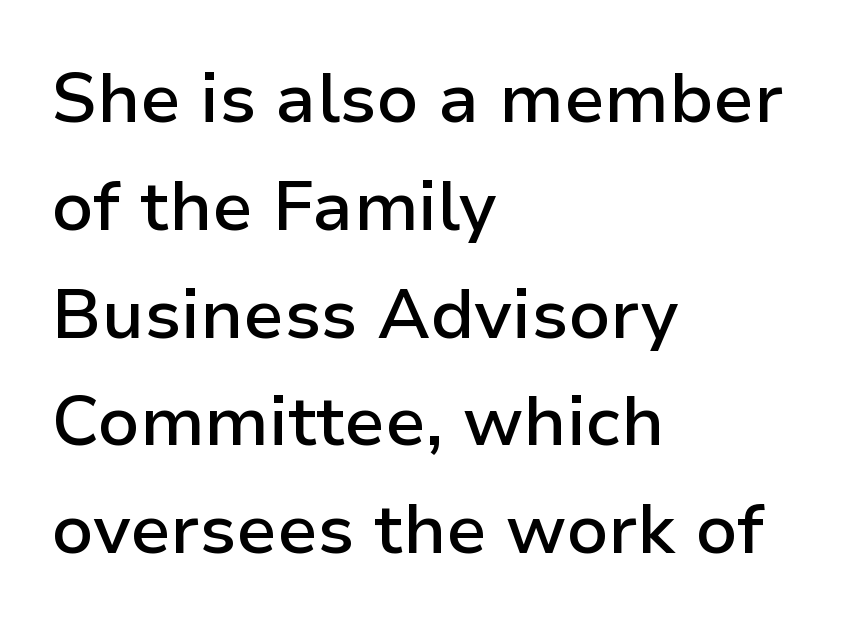
{"serif": "no", "italic": "no", "bold": "semi", "weight": "semibold", "width": "normal", "stroke_contrast": "low", "x_height": "medium", "monospaced": "no", "underline": "no", "align": "left", "line_spacing": "normal", "line_spacing_ratio": 1.54, "letter_spacing": "normal", "letter_spacing_em": 0.0, "glyph_px": 70}
